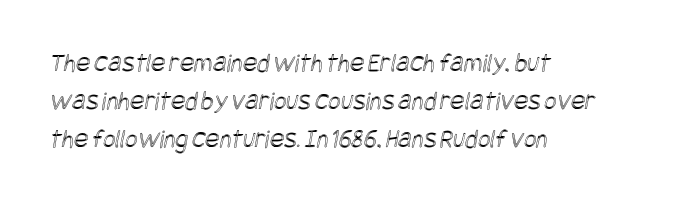
Q: Is the text underlined? A: No.
Q: How is the paragraph aligned? A: Left-aligned.
Q: Is the spacing between letters normal or unusually wide? A: Normal.
Q: Is the spacing between lines tight, normal or loose? A: Normal.
